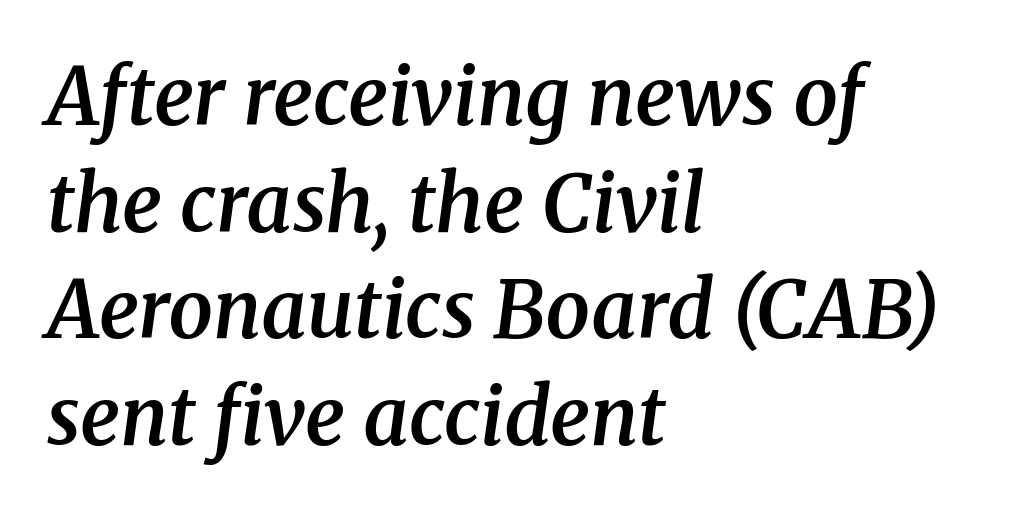
The image shows 79 px semibold serif type, italic (leaning right); set left-aligned, normal line spacing (1.35x), normal letter spacing, not underlined; medium stroke contrast and a medium x-height.
